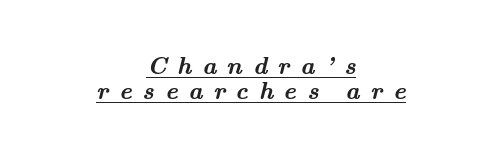
Q: Is the text bold? A: Yes.
Q: Is the text underlined? A: Yes.
Q: How is the paragraph aligned? A: Centered.
Q: Is the spacing between letters normal or unusually wide? A: Unusually wide.
Q: Is the spacing between lines tight, normal or loose? A: Tight.
